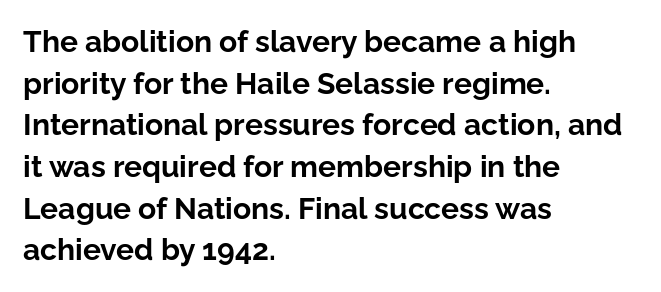
Just letters on the line, the space beneath them empty. Notice how descenders clear the ascenders below comfortably — that's standard leading. Nobody touched the tracking dial on this one. If you drew a line through each stem, it would be perfectly vertical. Serifs: no, the terminals of the letterforms are clean.
